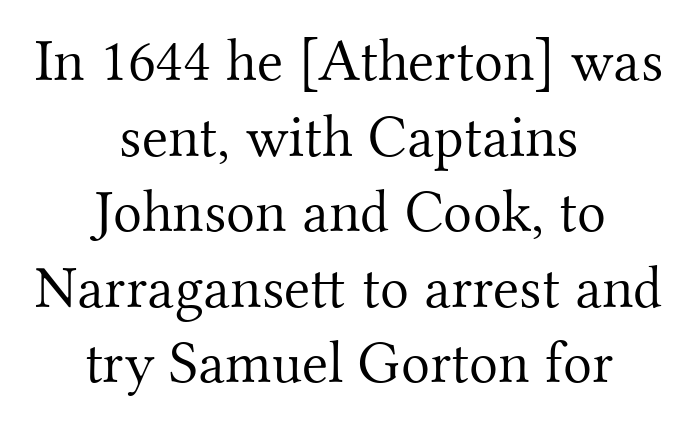
The image shows 60 px light serif type, upright; set centered, normal line spacing (1.26x), normal letter spacing, not underlined; medium stroke contrast and a small x-height.
